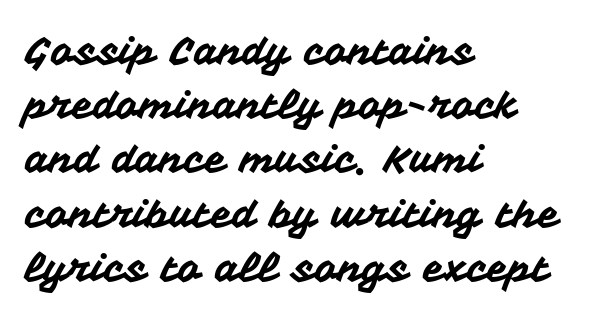
{"serif": "no", "width": "normal", "stroke_contrast": "medium", "x_height": "medium", "monospaced": "no", "underline": "no", "align": "left", "line_spacing": "normal", "line_spacing_ratio": 1.39, "letter_spacing": "normal", "letter_spacing_em": 0.0, "glyph_px": 39}
